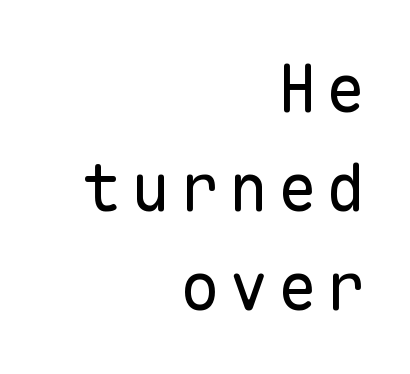
{"serif": "no", "italic": "no", "bold": "no", "weight": "regular", "width": "normal", "stroke_contrast": "low", "x_height": "medium", "monospaced": "yes", "underline": "no", "align": "right", "line_spacing": "normal", "line_spacing_ratio": 1.5, "glyph_px": 66}
